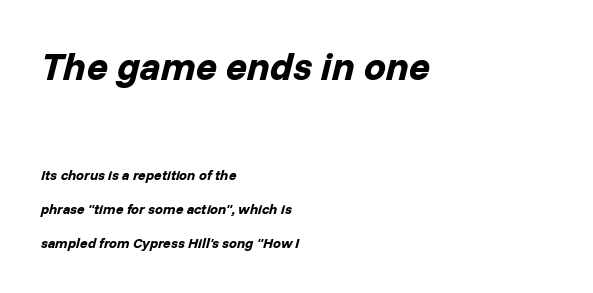
The rendering uses a bold face; every stroke is thick and dark. Where is the straight margin? On the left. Spacing between characters is what you'd get straight out of the box. The earlier block is typeset at a bigger size than the later block. The specimen omits any rule beneath the text block's lines.
